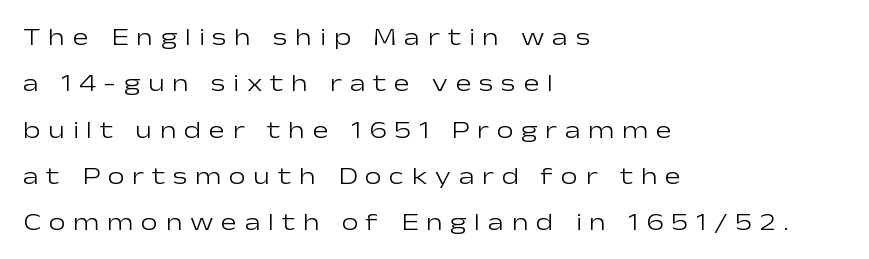
Q: Is the text bold? A: No.
Q: Is the text italic (slanted)? A: No, it is upright.
Q: Is the text underlined? A: No.
Q: How is the paragraph aligned? A: Left-aligned.
Q: Is the spacing between letters normal or unusually wide? A: Unusually wide.
Q: Is the spacing between lines tight, normal or loose? A: Loose.
